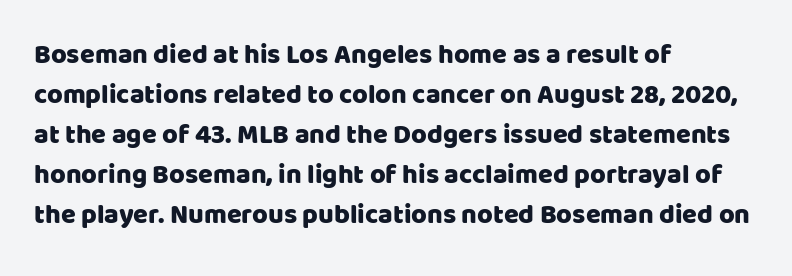
The image shows 27 px text type, upright; set left-aligned, normal line spacing (1.48x), normal letter spacing, not underlined.
